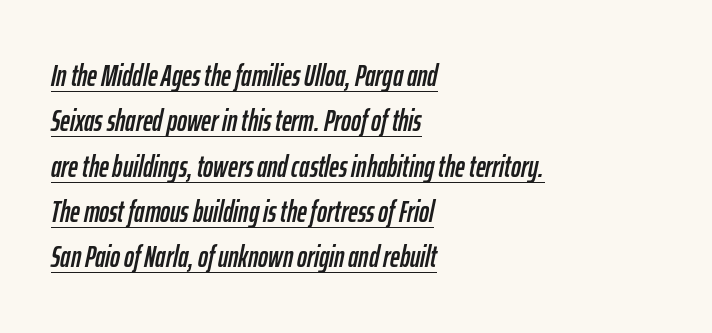
The image shows 30 px condensed type, italic (leaning right); set left-aligned, normal line spacing (1.51x), normal letter spacing, underlined; low stroke contrast and a medium x-height.
